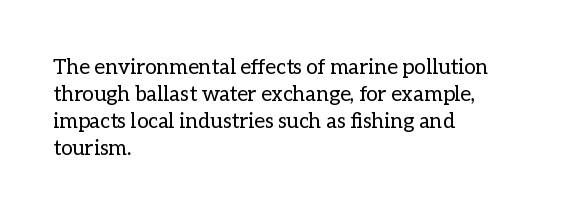
Q: Is the text bold? A: No.
Q: Is the text italic (slanted)? A: No, it is upright.
Q: Is the text underlined? A: No.
Q: How is the paragraph aligned? A: Left-aligned.
Q: Is the spacing between letters normal or unusually wide? A: Normal.
Q: Is the spacing between lines tight, normal or loose? A: Normal.
